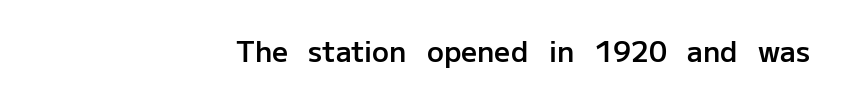
{"serif": "no", "italic": "no", "bold": "semi", "weight": "semibold", "width": "normal", "stroke_contrast": "low", "x_height": "medium", "monospaced": "no", "underline": "no", "align": "right", "letter_spacing": "normal", "letter_spacing_em": 0.0, "glyph_px": 28}
